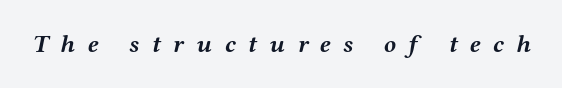
Q: Is the text bold? A: Yes.
Q: Is the text italic (slanted)? A: Yes, it leans right by about 12 degrees.
Q: Is the text underlined? A: No.
Q: Is the spacing between letters normal or unusually wide? A: Unusually wide.
